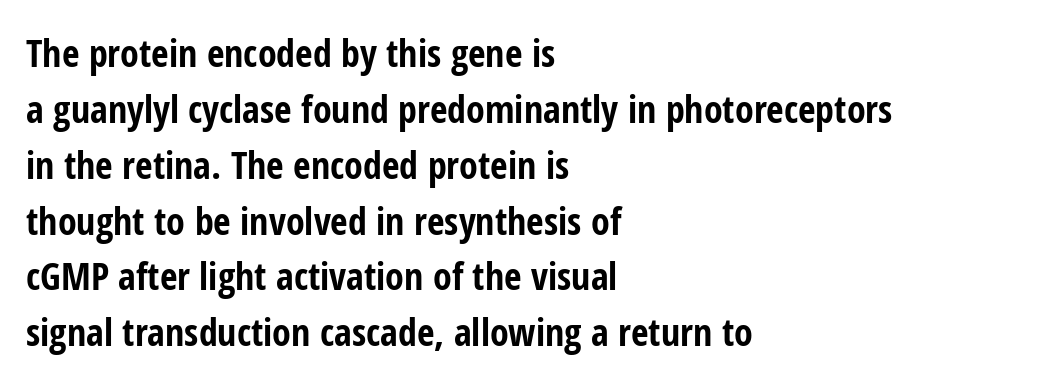
No word sits above an underline. There is no visible air inserted between adjacent glyphs. Italic? Not at all — the glyphs are vertical. Set as a true bold cut, around the 700 mark.
